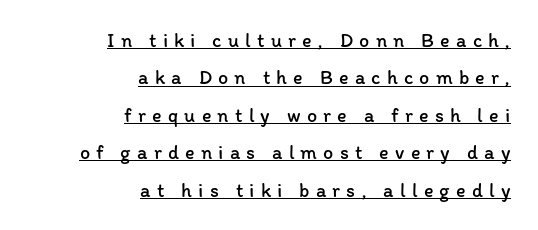
Every row of glyphs terminates at an identical x-position on the right. Style check: upright. Between one letter and the next there's a generous, obvious gap. Think standard paragraph weight, or any step lighter than that. Underline: present.
